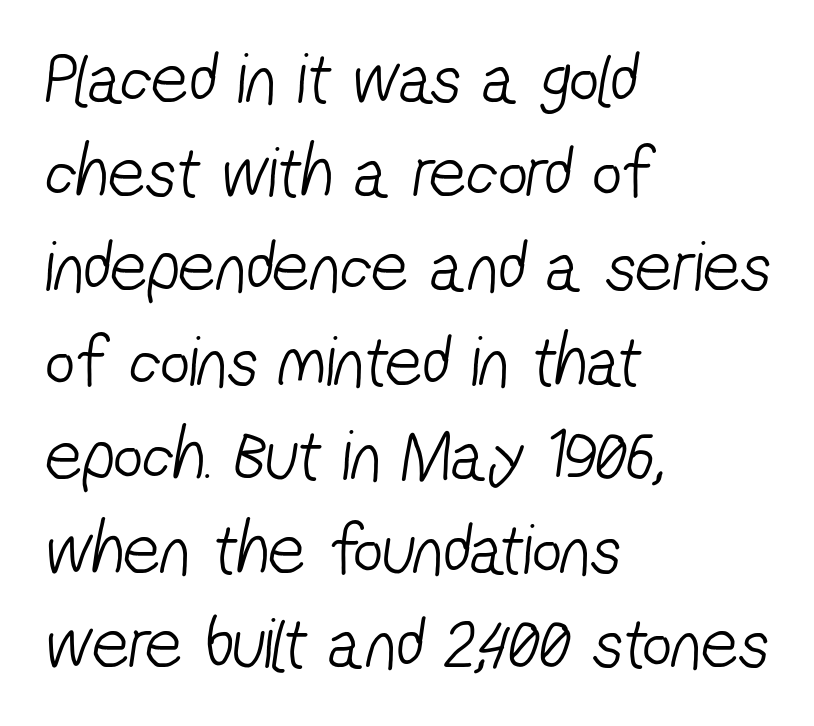
Q: Is the text bold? A: No.
Q: Is the typeface a serif or a sans-serif typeface? A: Sans-serif.
Q: Is the text underlined? A: No.
Q: How is the paragraph aligned? A: Left-aligned.
Q: Is the spacing between letters normal or unusually wide? A: Normal.
Q: Is the spacing between lines tight, normal or loose? A: Normal.
Q: Width (condensed, normal, or wide)? A: Condensed.
Q: Stroke contrast? A: Low.
Q: x-height? A: Medium.
Q: Monospaced? A: No.
